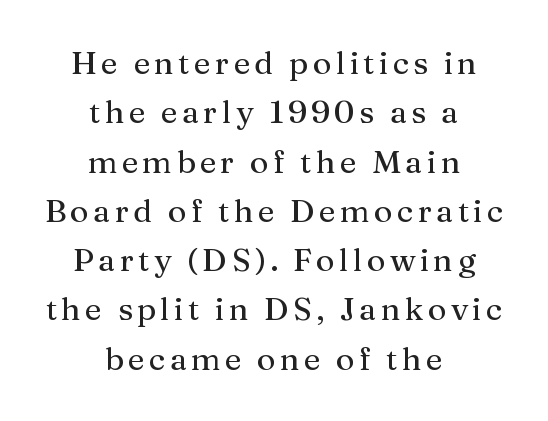
{"serif": "yes", "italic": "no", "width": "normal", "stroke_contrast": "medium", "x_height": "medium", "monospaced": "no", "underline": "no", "align": "center", "line_spacing": "normal", "line_spacing_ratio": 1.54, "glyph_px": 32}
